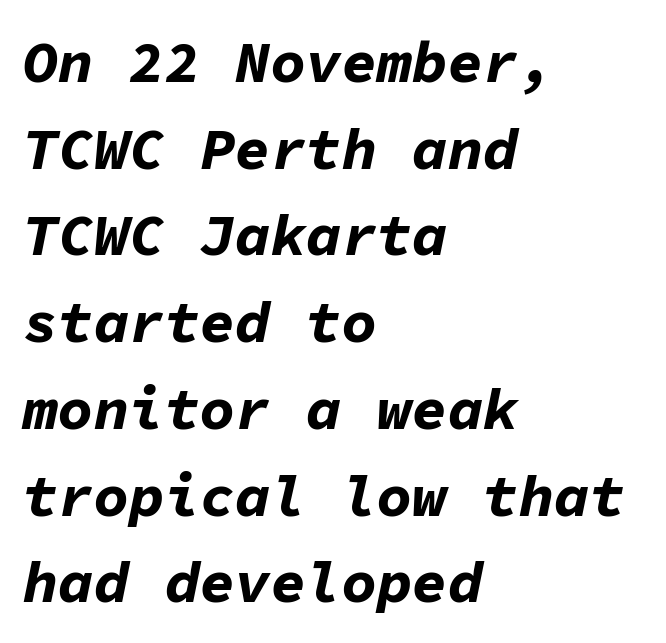
{"italic": "yes", "lean": "right", "slant_degrees": 11, "bold": "yes", "weight": "bold", "width": "normal", "stroke_contrast": "low", "x_height": "medium", "monospaced": "yes", "underline": "no", "align": "left", "line_spacing": "normal", "line_spacing_ratio": 1.47, "letter_spacing": "normal", "letter_spacing_em": 0.0, "glyph_px": 59}
